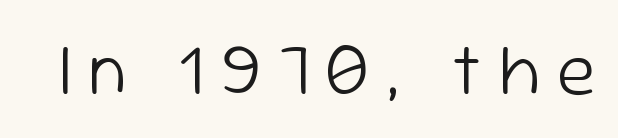
Q: Is the text bold? A: No.
Q: Is the text italic (slanted)? A: No, it is upright.
Q: Is the typeface a serif or a sans-serif typeface? A: Sans-serif.
Q: Is the text underlined? A: No.
Q: Is the spacing between letters normal or unusually wide? A: Unusually wide.
Q: Width (condensed, normal, or wide)? A: Normal.
Q: Stroke contrast? A: Low.
Q: x-height? A: Medium.
Q: Monospaced? A: No.
